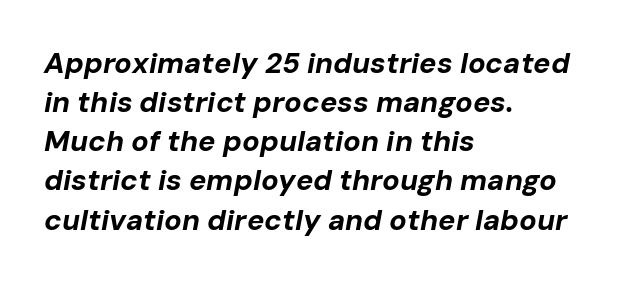
Quick note: italic. Baseline-to-baseline distance is the conventional proportion of letter height. Here the designer chose a conventional face with non-uniform glyph widths. The rendering anchors every line to the left-hand side. Is the letter spacing exaggerated? No — it looks like the ordinary default. Anything drawn beneath the words? Only blank space.
